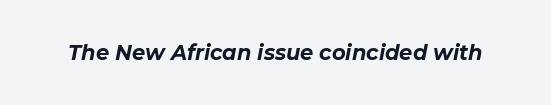
Pretty heavy lettering here — definitely bold. Each word holds together tightly as a unit, with standard inter-letter gaps. Emphasis-style slanted type is in use. Only glyphs here, with clear space below each row.
